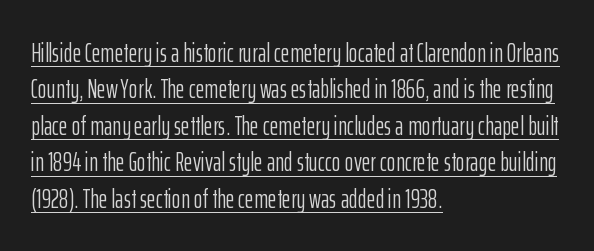
Unbolded letterforms with no extra heft. Words appear dense and cohesive because spacing is normal. Each line of the rendering has a horizontal stroke beneath the glyphs. Style check: upright. How would I describe the line gaps? Plain and ordinary. These lines stack with their left ends in a neat column.
